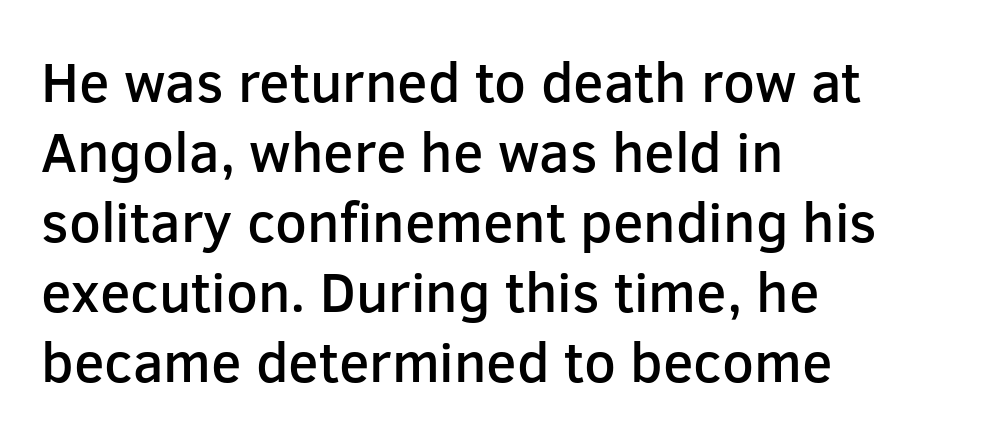
Q: Is the text bold? A: Semi-bold.
Q: Is the text italic (slanted)? A: No, it is upright.
Q: Is the typeface a serif or a sans-serif typeface? A: Sans-serif.
Q: Is the text underlined? A: No.
Q: How is the paragraph aligned? A: Left-aligned.
Q: Is the spacing between letters normal or unusually wide? A: Normal.
Q: Is the spacing between lines tight, normal or loose? A: Normal.
Q: Width (condensed, normal, or wide)? A: Normal.
Q: Stroke contrast? A: Low.
Q: x-height? A: Medium.
Q: Monospaced? A: No.
